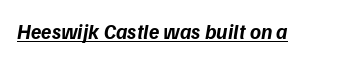
The image shows 21 px bold type, italic (leaning right); set normal letter spacing, underlined.
